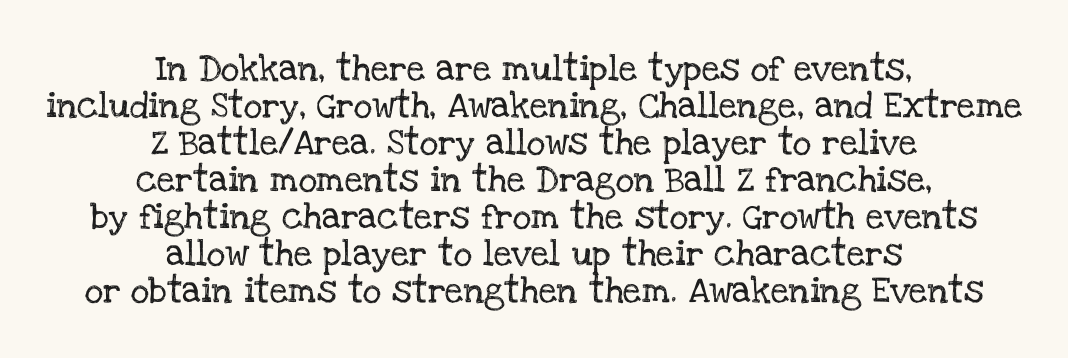
The image shows 26 px text type, upright; set centered, normal line spacing (1.42x), normal letter spacing, not underlined.
